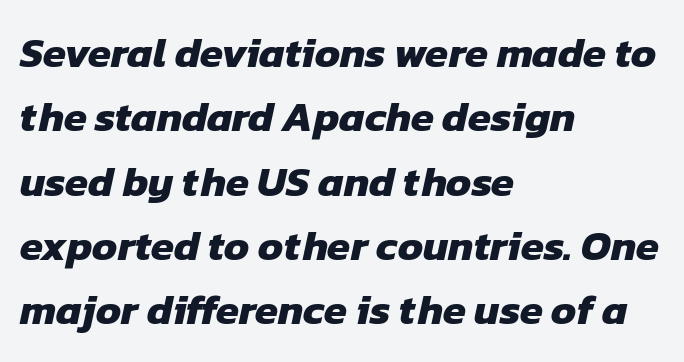
This is sans-serif lettering, the kind often seen on screens and signage. Chunky letters — that's bold for sure. The face used here is proportionally spaced, like ordinary book or web type. Teacher's note: observe the even left margin — that is flush-left alignment.
